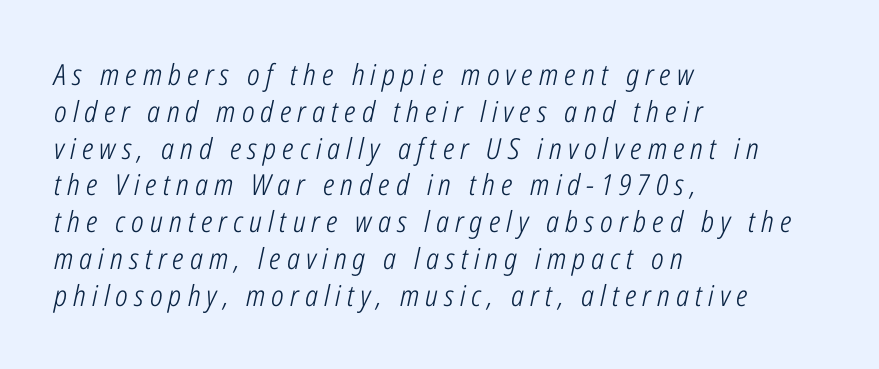
{"italic": "yes", "lean": "right", "slant_degrees": 12, "bold": "no", "weight": "light", "width": "condensed", "stroke_contrast": "low", "x_height": "medium", "monospaced": "no", "underline": "no", "align": "left", "line_spacing": "normal", "line_spacing_ratio": 1.27, "letter_spacing": "wide", "letter_spacing_em": 0.21, "glyph_px": 29}
